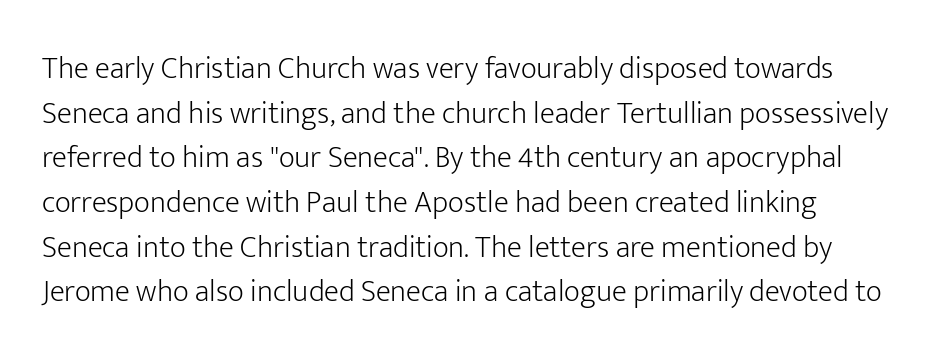
No feet cap the strokes, marking this as sans-serif type. It's the straight-up-and-down kind of type. Does extra space separate the letters? No, they use regular spacing. On a weight scale, this lands at 450 or below. Summary of vertical rhythm: regular, with standard interline spacing.
